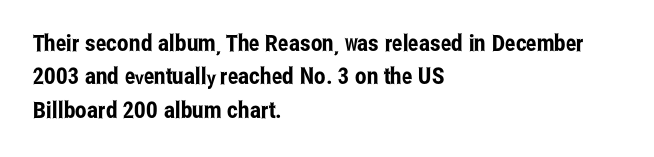
{"italic": "no", "underline": "no", "align": "left", "line_spacing": "normal", "line_spacing_ratio": 1.45, "letter_spacing": "normal", "letter_spacing_em": 0.0, "glyph_px": 23}
